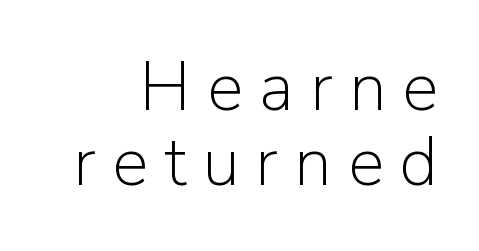
The lines in this sample share a right terminus and differ only in where they begin. The gap between lines stays unmarked. The block of text is dense from top to bottom, with scant space between rows. The specimen reads as upright at a glance.
